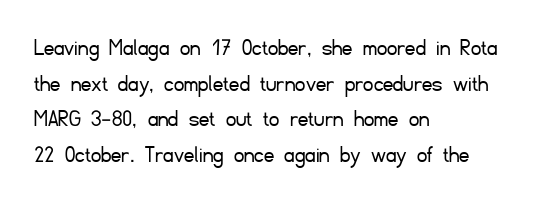
The image shows 25 px text type, upright; set left-aligned, normal line spacing (1.43x), normal letter spacing, not underlined.
